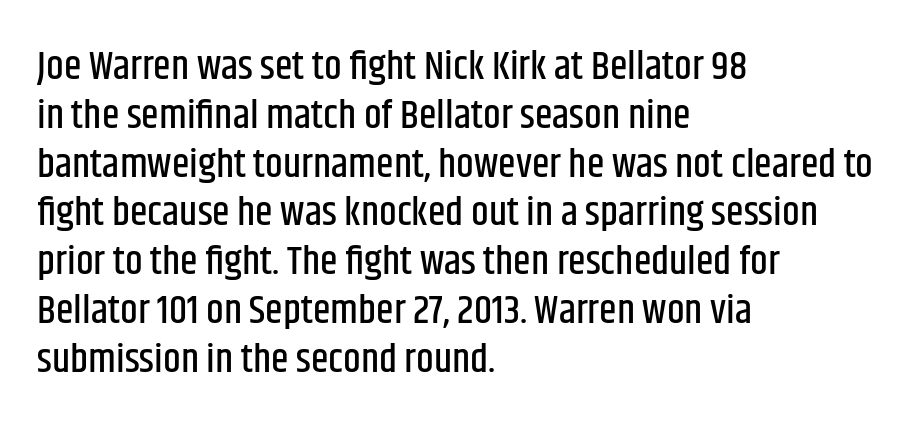
The image shows 40 px condensed sans-serif type, upright; set left-aligned, line spacing 1.22x, normal letter spacing, not underlined; low stroke contrast and a large x-height.
